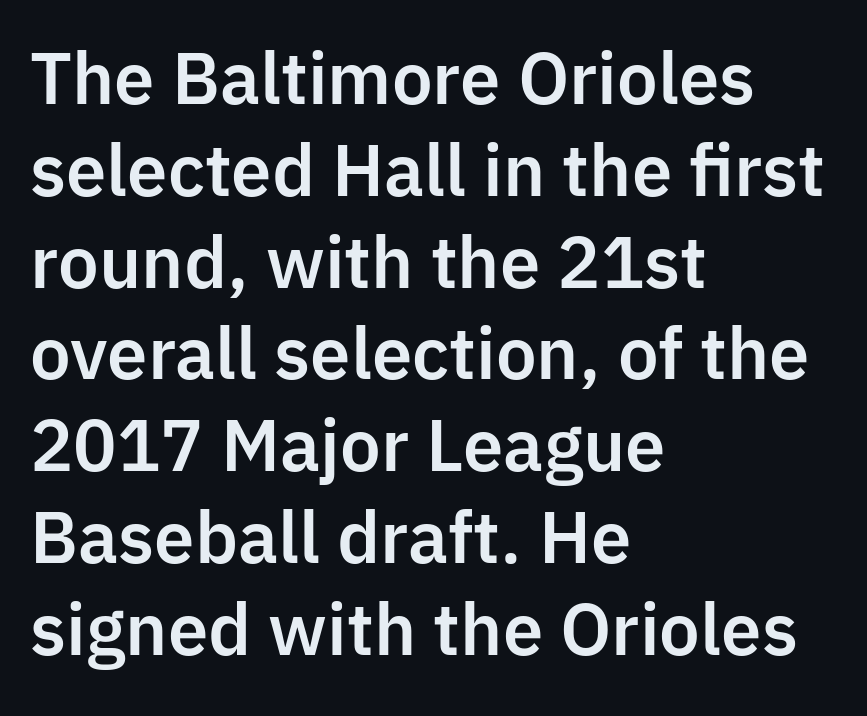
In terms of posture, this sample is upright. Each new line begins a customary step beneath the previous one. The rendering shows plain stroke endings on the letterforms — a sans-serif design. The letters advance in unequal steps, a hallmark of proportional type.
